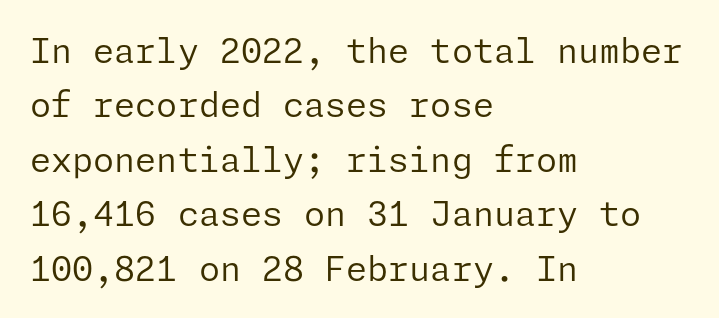
The image shows 34 px regular-weight sans-serif type, upright; set left-aligned, normal line spacing (1.6x), normal letter spacing, not underlined; low stroke contrast and a medium x-height.
